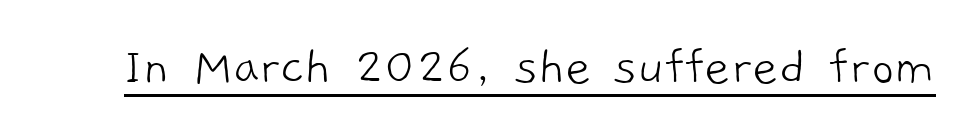
{"serif": "no", "bold": "no", "weight": "light", "width": "normal", "stroke_contrast": "low", "x_height": "medium", "monospaced": "no", "underline": "yes", "letter_spacing": "normal", "letter_spacing_em": 0.0, "glyph_px": 56}
